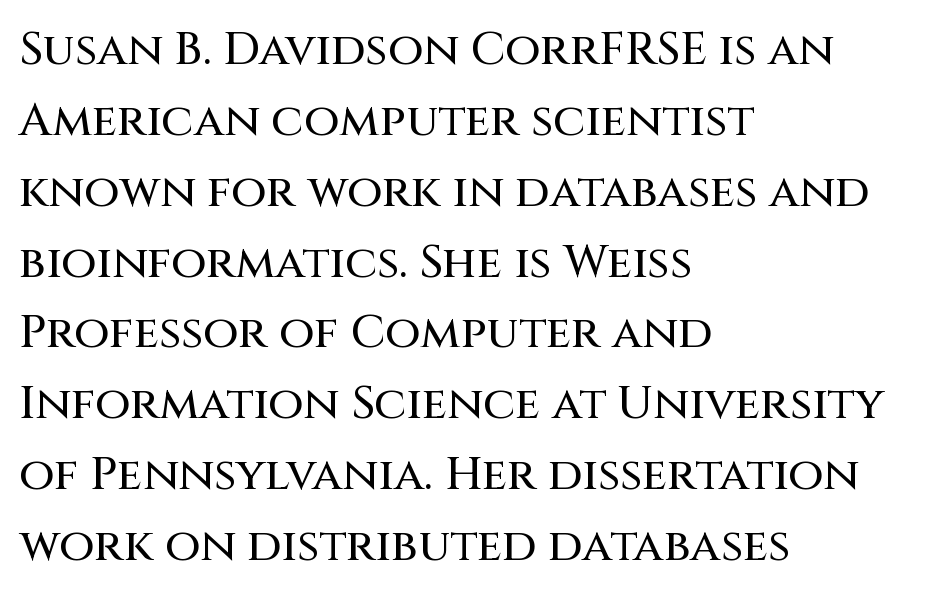
The image shows 46 px sans-serif type, upright; set left-aligned, normal line spacing (1.54x), normal letter spacing, not underlined; medium stroke contrast and a large x-height.
